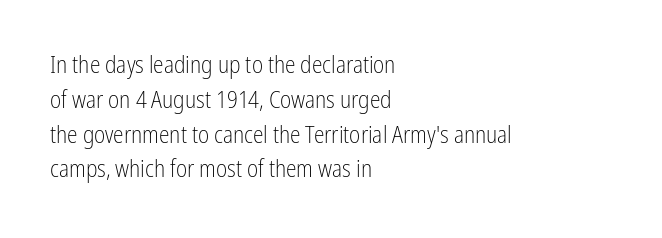
{"italic": "no", "bold": "no", "underline": "no", "align": "left", "line_spacing": "normal", "line_spacing_ratio": 1.45, "letter_spacing": "normal", "letter_spacing_em": 0.0, "glyph_px": 24}
